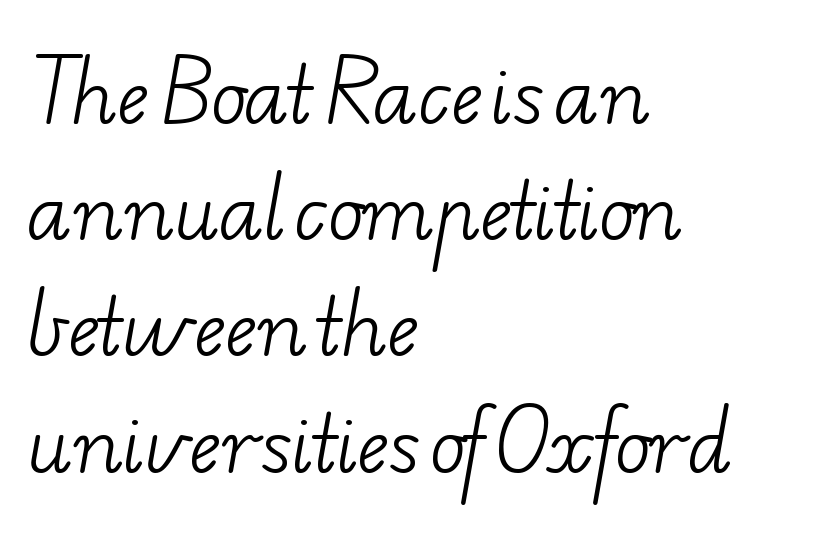
What kind of face is this? One with serifs. Spacing verdict: proportional, widths tailored to each character. The horizontal fit of the characters is conventional and even. Layout note: lines flush left.
